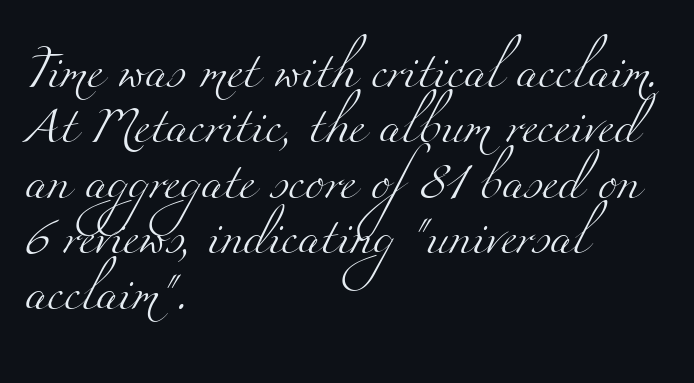
Counters stay open thanks to moderate or lighter strokes. The paragraph has a hard left edge and a soft right edge. Horizontal bands of white between lines are of average thickness. The rendering keeps characters at their native spacing.
